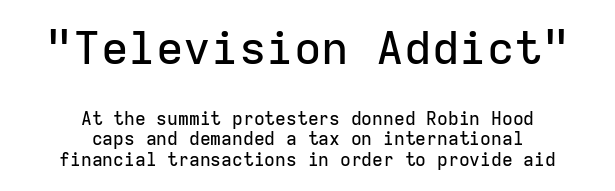
The image shows 46 px sans-serif type, upright, monospaced; set centered, tight line spacing (1.12x), normal letter spacing, not underlined; the first (top) block is 2.56x larger; low stroke contrast and a medium x-height.
